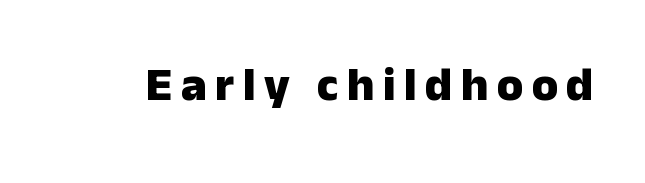
Characters remain perfectly vertical along every line. A full-strength bold gives these letters their thick strokes. This sample has the flowing, uneven cadence of proportional lettering. Descender tails drop into unmarked territory.
